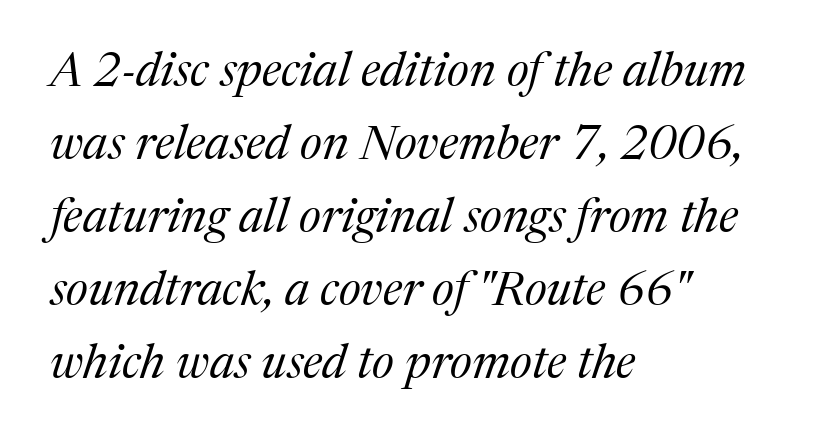
The paragraph shown leans on its left margin. Vertical spacing — default. You can tell it's italic because the verticals aren't actually vertical. Counters stay open thanks to moderate or lighter strokes. Between one letter and the next there's only the usual sliver of space. Stroke terminals: seriffed.
